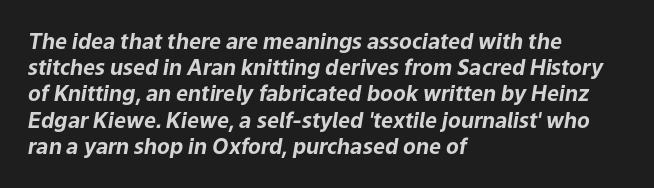
Q: Is the text bold? A: Yes.
Q: Is the text italic (slanted)? A: Yes, it leans right by about 9 degrees.
Q: Is the text underlined? A: No.
Q: How is the paragraph aligned? A: Left-aligned.
Q: Is the spacing between letters normal or unusually wide? A: Normal.
Q: Is the spacing between lines tight, normal or loose? A: Normal.
